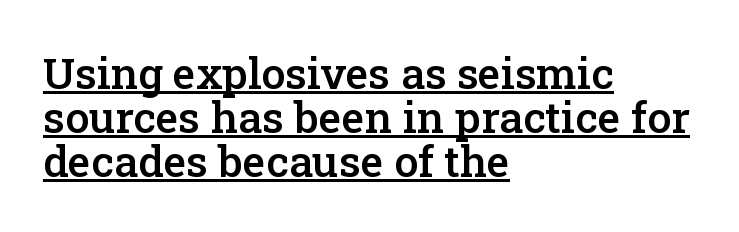
The image shows 43 px semibold serif type, upright; set left-aligned, tight line spacing (1.02x), normal letter spacing, underlined; low stroke contrast and a medium x-height.
